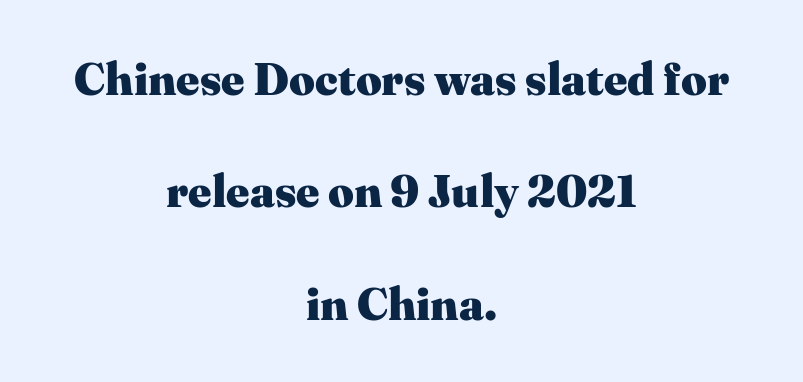
Proportional: the letters do not fall into vertical columns. Designer's note — italics off, roman on. Plenty of ink on the page — the face is bold. The space directly below the letters is spotless. A typesetter would label this face a serif. Interline gaps are noticeably wide in this sample.
